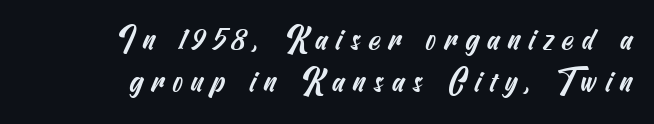
Q: Is the typeface a serif or a sans-serif typeface? A: Sans-serif.
Q: Is the text underlined? A: No.
Q: How is the paragraph aligned? A: Right-aligned.
Q: Is the spacing between letters normal or unusually wide? A: Unusually wide.
Q: Is the spacing between lines tight, normal or loose? A: Normal.
Q: Width (condensed, normal, or wide)? A: Condensed.
Q: Stroke contrast? A: Medium.
Q: x-height? A: Small.
